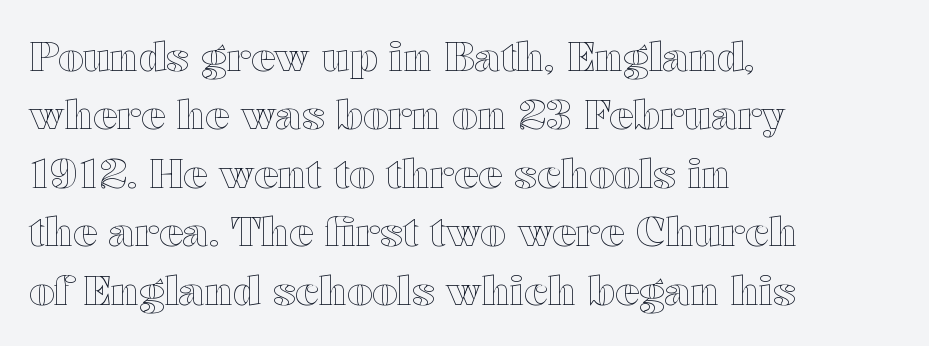
These lines are rendered in a variable-pitch font. No extra tracking has been applied to these lines. Alignment: flush left. It's the straight-up-and-down kind of type. Nobody drew a line under any word here.
